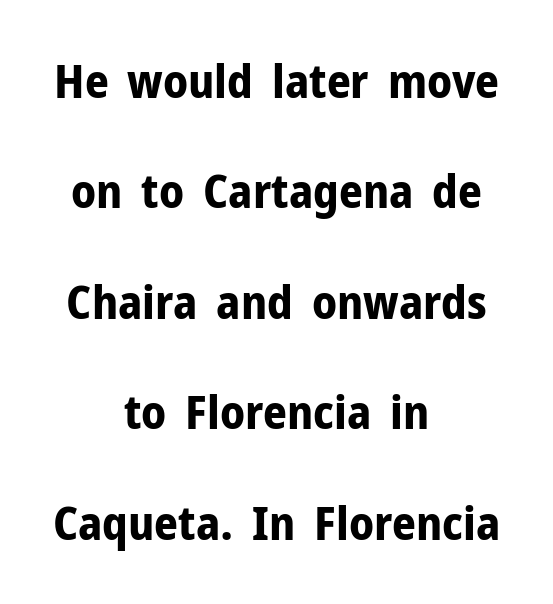
The image shows 47 px bold sans-serif type, upright; set centered, loose line spacing (2.35x), normal letter spacing, not underlined; low stroke contrast and a medium x-height.
